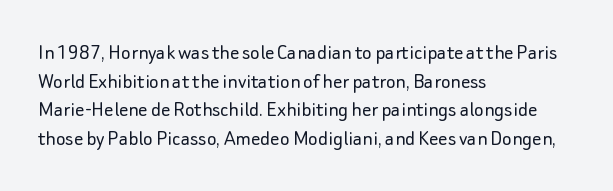
The image shows 23 px text type, upright; set left-aligned, normal line spacing (1.25x), normal letter spacing, not underlined.
